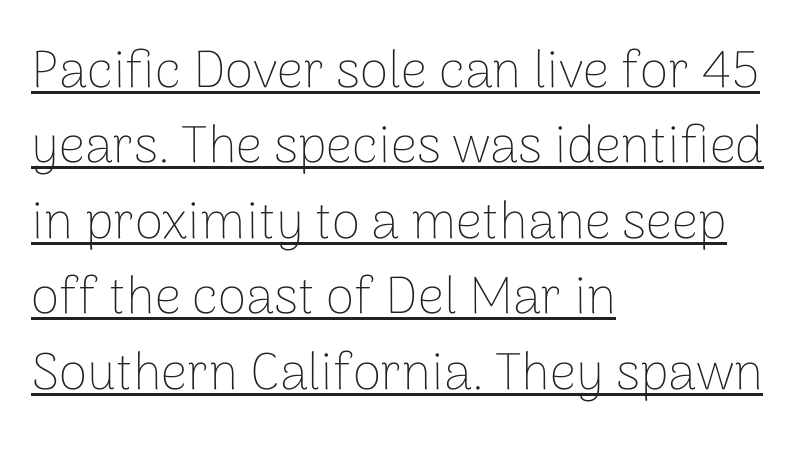
The image shows 52 px thin sans-serif type, upright; set left-aligned, normal line spacing (1.45x), normal letter spacing, underlined; low stroke contrast and a medium x-height.
